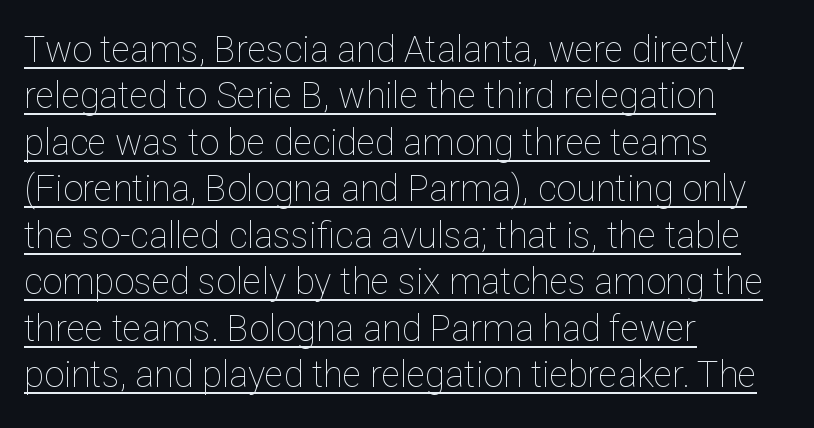
{"italic": "no", "bold": "no", "weight": "thin", "width": "normal", "stroke_contrast": "low", "x_height": "medium", "monospaced": "no", "underline": "yes", "align": "left", "line_spacing": "normal", "line_spacing_ratio": 1.29, "letter_spacing": "normal", "letter_spacing_em": 0.0, "glyph_px": 36}
